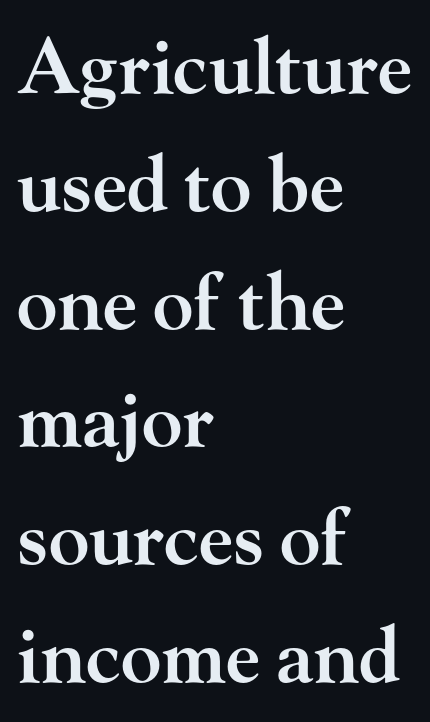
{"serif": "yes", "italic": "no", "bold": "semi", "weight": "semibold", "width": "wide", "stroke_contrast": "high", "x_height": "small", "monospaced": "no", "underline": "no", "align": "left", "line_spacing": "normal", "line_spacing_ratio": 1.55, "letter_spacing": "normal", "letter_spacing_em": 0.0, "glyph_px": 76}
